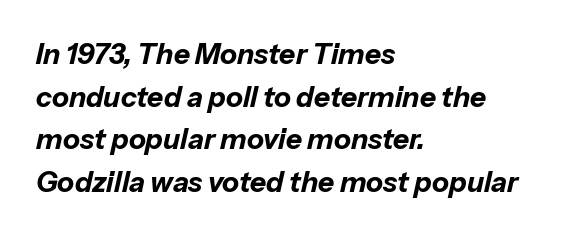
The image shows 28 px bold type, italic (leaning right); set left-aligned, normal line spacing (1.52x), normal letter spacing, not underlined; low stroke contrast and a medium x-height.
